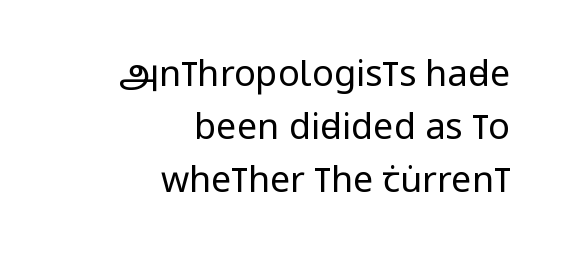
{"serif": "no", "italic": "no", "bold": "no", "weight": "regular", "width": "condensed", "stroke_contrast": "low", "x_height": "large", "monospaced": "no", "underline": "no", "align": "right", "line_spacing": "normal", "line_spacing_ratio": 1.47, "letter_spacing": "normal", "letter_spacing_em": 0.0, "glyph_px": 36}
